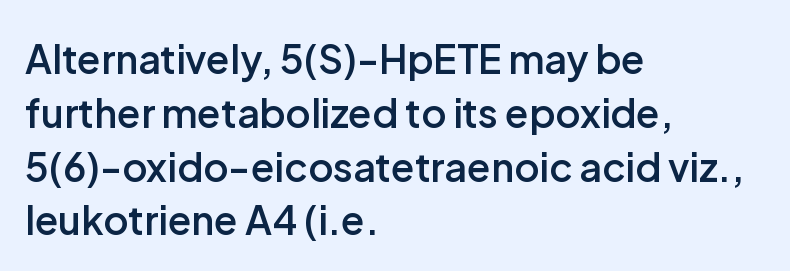
Q: Is the text bold? A: Semi-bold.
Q: Is the text italic (slanted)? A: No, it is upright.
Q: Is the typeface a serif or a sans-serif typeface? A: Sans-serif.
Q: Is the text underlined? A: No.
Q: How is the paragraph aligned? A: Left-aligned.
Q: Is the spacing between letters normal or unusually wide? A: Normal.
Q: Is the spacing between lines tight, normal or loose? A: Normal.
Q: Width (condensed, normal, or wide)? A: Normal.
Q: Stroke contrast? A: Low.
Q: x-height? A: Medium.
Q: Monospaced? A: No.
